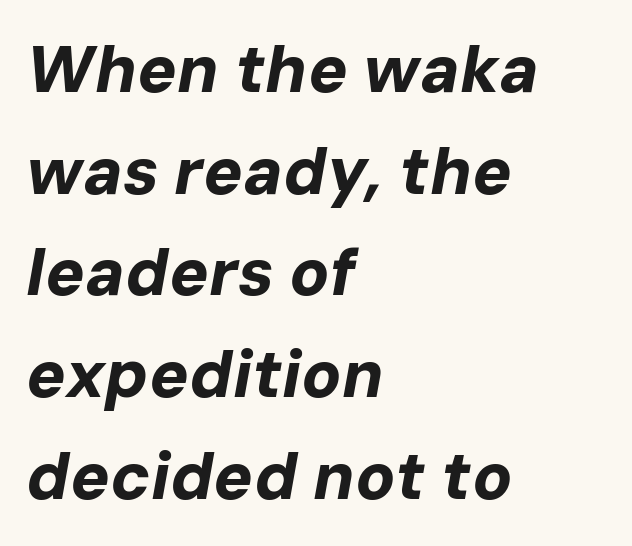
{"italic": "yes", "lean": "right", "slant_degrees": 10, "bold": "yes", "weight": "bold", "width": "normal", "stroke_contrast": "low", "x_height": "medium", "monospaced": "no", "underline": "no", "align": "left", "line_spacing": "normal", "line_spacing_ratio": 1.54, "letter_spacing": "normal", "letter_spacing_em": 0.0, "glyph_px": 66}
